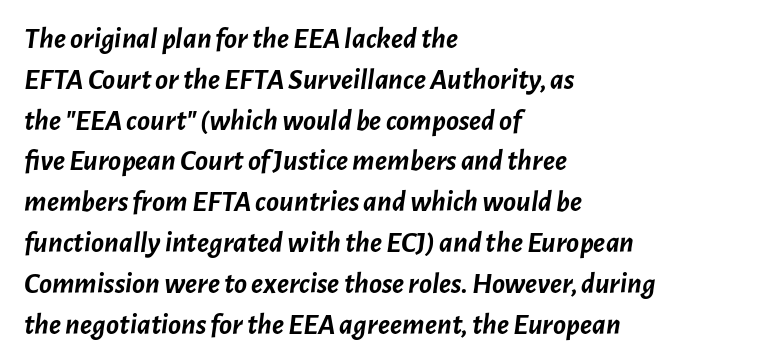
Q: Is the text bold? A: Yes.
Q: Is the text italic (slanted)? A: Yes, it leans right by about 7 degrees.
Q: Is the text underlined? A: No.
Q: How is the paragraph aligned? A: Left-aligned.
Q: Is the spacing between letters normal or unusually wide? A: Normal.
Q: Is the spacing between lines tight, normal or loose? A: Normal.
Q: Width (condensed, normal, or wide)? A: Normal.
Q: Stroke contrast? A: Low.
Q: x-height? A: Medium.
Q: Monospaced? A: No.
